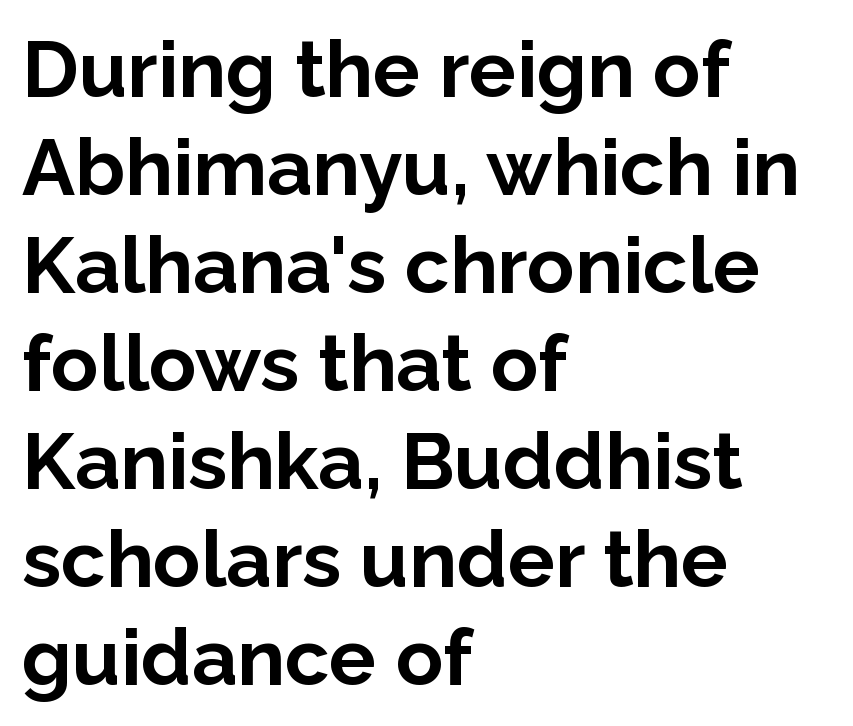
{"serif": "no", "italic": "no", "bold": "yes", "weight": "bold", "width": "normal", "stroke_contrast": "low", "x_height": "medium", "monospaced": "no", "underline": "no", "align": "left", "line_spacing_ratio": 1.24, "letter_spacing": "normal", "letter_spacing_em": 0.0, "glyph_px": 79}
